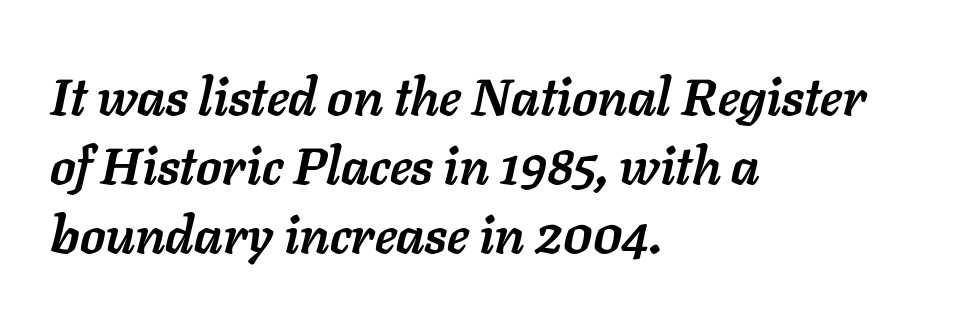
The face used here is rendered with its standard letterfit. Is the block centered? No — it sits flush against the left margin. Line spacing here is normal. Any mark beneath the type? The region is blank.
